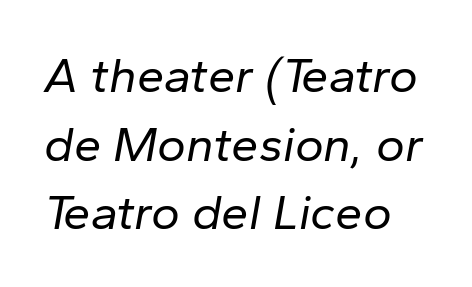
The image shows 49 px regular-weight type, italic (leaning right); set normal line spacing (1.4x), normal letter spacing, not underlined; low stroke contrast and a medium x-height.
